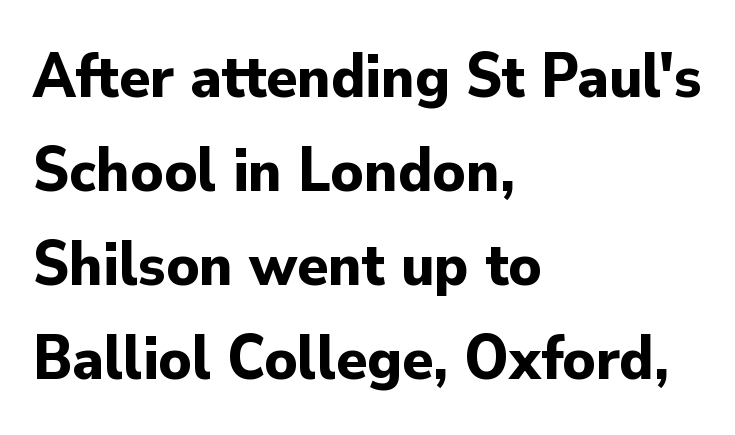
The image shows 63 px bold sans-serif type, upright; set left-aligned, normal line spacing (1.49x), normal letter spacing, not underlined; low stroke contrast and a small x-height.
